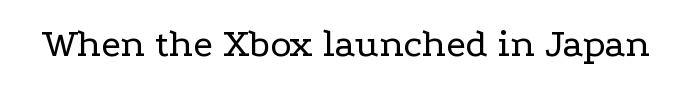
The image shows 40 px regular-weight, wide serif type, upright; set normal letter spacing, not underlined; low stroke contrast and a medium x-height.
